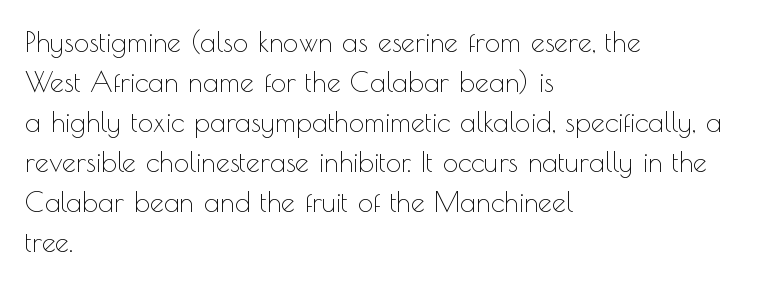
{"serif": "no", "italic": "no", "bold": "no", "weight": "thin", "width": "normal", "x_height": "small", "monospaced": "no", "underline": "no", "align": "left", "line_spacing": "normal", "line_spacing_ratio": 1.43, "letter_spacing": "normal", "letter_spacing_em": 0.0, "glyph_px": 28}
